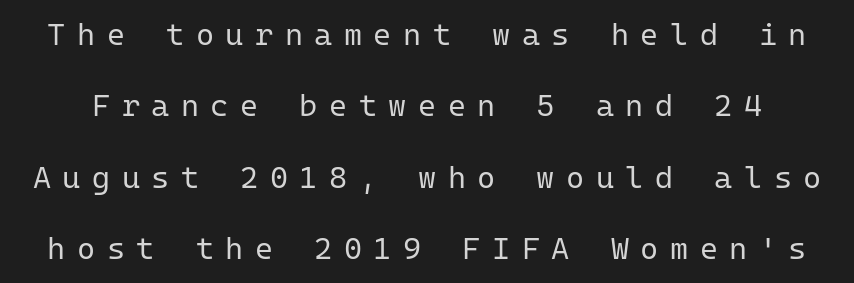
{"serif": "no", "italic": "no", "bold": "no", "weight": "regular", "width": "normal", "stroke_contrast": "low", "x_height": "medium", "monospaced": "yes", "underline": "no", "line_spacing": "loose", "line_spacing_ratio": 2.3, "letter_spacing": "wide", "letter_spacing_em": 0.37, "glyph_px": 31}
